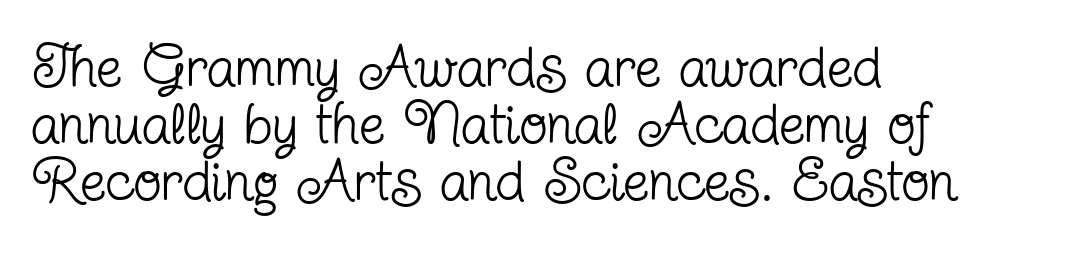
Q: Is the text bold? A: No.
Q: Is the text italic (slanted)? A: No, it is upright.
Q: Is the typeface a serif or a sans-serif typeface? A: Serif.
Q: Is the text underlined? A: No.
Q: How is the paragraph aligned? A: Left-aligned.
Q: Is the spacing between letters normal or unusually wide? A: Normal.
Q: Is the spacing between lines tight, normal or loose? A: Tight.
Q: Width (condensed, normal, or wide)? A: Condensed.
Q: Stroke contrast? A: Low.
Q: x-height? A: Medium.
Q: Monospaced? A: No.
